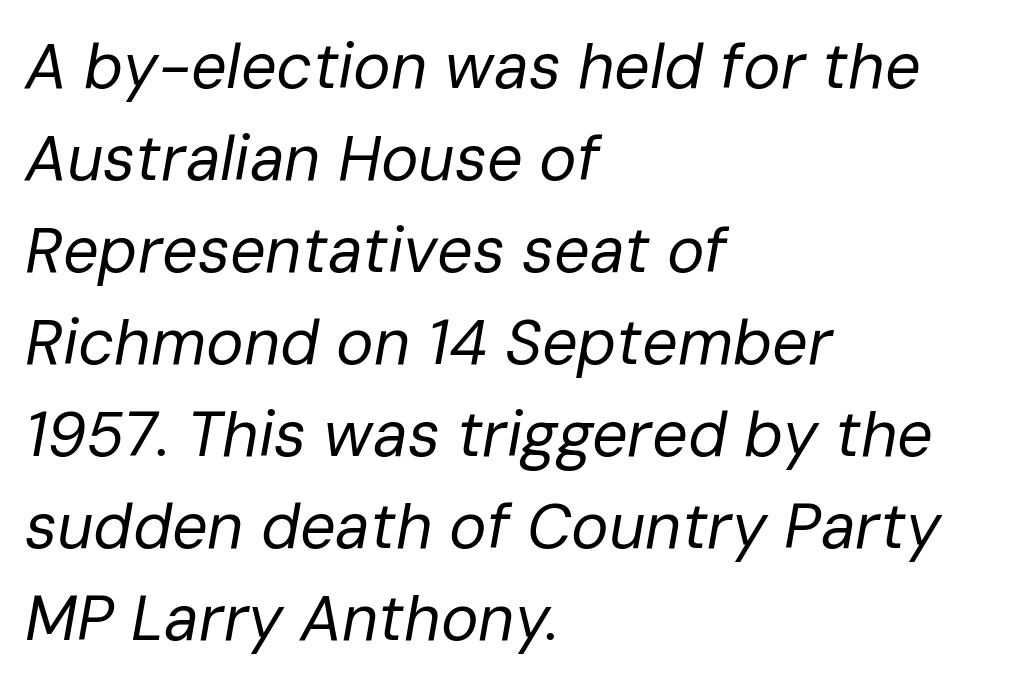
{"italic": "yes", "lean": "right", "slant_degrees": 10, "bold": "no", "weight": "regular", "width": "normal", "stroke_contrast": "low", "x_height": "medium", "monospaced": "no", "underline": "no", "align": "left", "line_spacing": "normal", "line_spacing_ratio": 1.46, "letter_spacing": "normal", "letter_spacing_em": 0.0, "glyph_px": 63}
